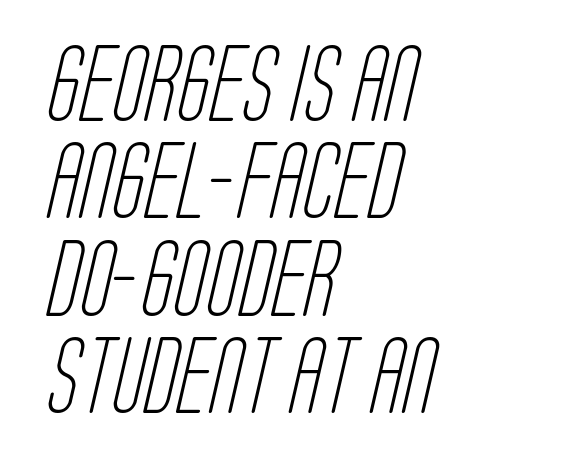
Q: Is the text bold? A: No.
Q: Is the typeface a serif or a sans-serif typeface? A: Sans-serif.
Q: Is the text underlined? A: No.
Q: How is the paragraph aligned? A: Left-aligned.
Q: Is the spacing between letters normal or unusually wide? A: Normal.
Q: Is the spacing between lines tight, normal or loose? A: Normal.
Q: Width (condensed, normal, or wide)? A: Condensed.
Q: Stroke contrast? A: Low.
Q: x-height? A: Large.
Q: Monospaced? A: No.
